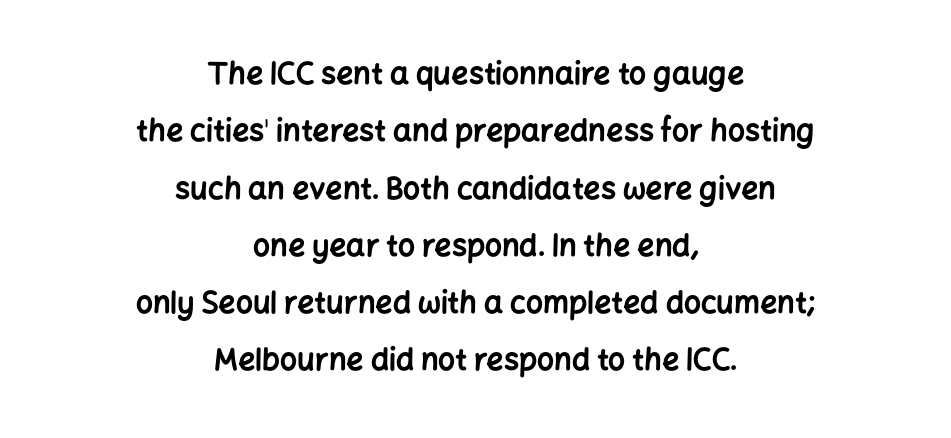
The letters are bold, with thick, heavy strokes. The lines in this sample share a center point and differ in where they start and stop. Grotesque or geometric, the face here clearly has no serifs. Rows of type keep a wide berth in the vertical direction. These lines are rendered in a variable-pitch font.
